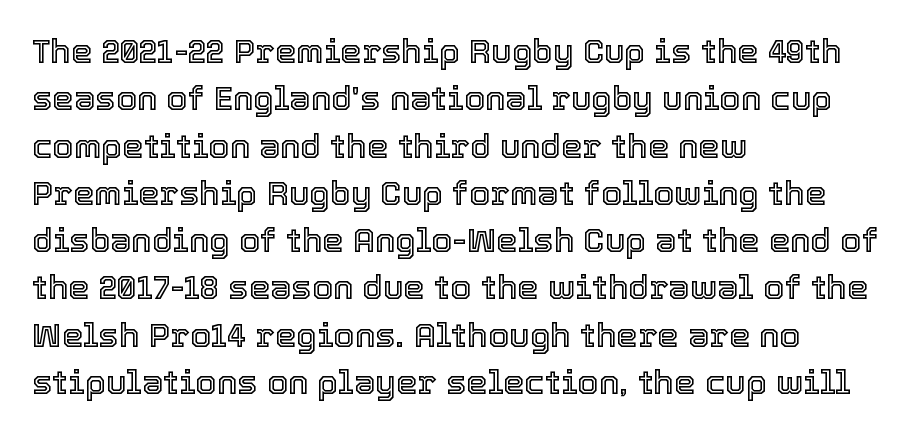
The image shows 34 px text type, upright; set left-aligned, normal line spacing (1.39x), normal letter spacing, not underlined; a medium x-height.
